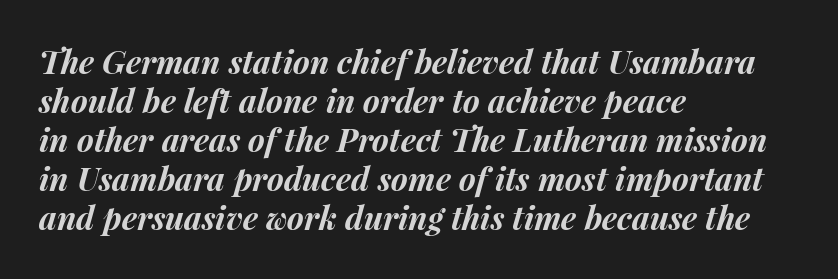
The image shows 32 px bold type, italic (leaning right); set left-aligned, line spacing 1.22x, normal letter spacing, not underlined; medium stroke contrast and a medium x-height.
